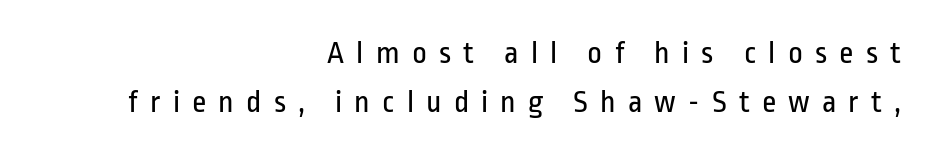
Q: Is the text bold? A: No.
Q: Is the text italic (slanted)? A: No, it is upright.
Q: Is the typeface a serif or a sans-serif typeface? A: Sans-serif.
Q: Is the text underlined? A: No.
Q: How is the paragraph aligned? A: Right-aligned.
Q: Is the spacing between letters normal or unusually wide? A: Unusually wide.
Q: Is the spacing between lines tight, normal or loose? A: Normal.
Q: Width (condensed, normal, or wide)? A: Condensed.
Q: Stroke contrast? A: Low.
Q: x-height? A: Medium.
Q: Monospaced? A: No.
